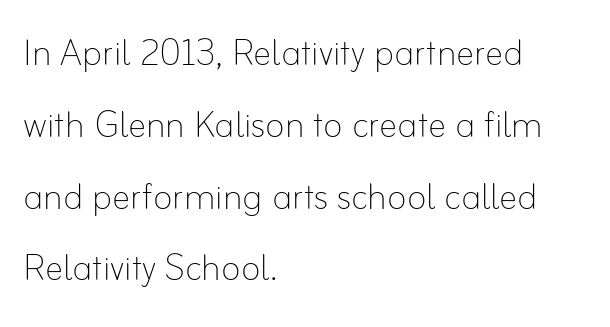
The image shows 46 px thin type, upright; set left-aligned, normal line spacing (1.56x), normal letter spacing, not underlined; low stroke contrast and a small x-height.
